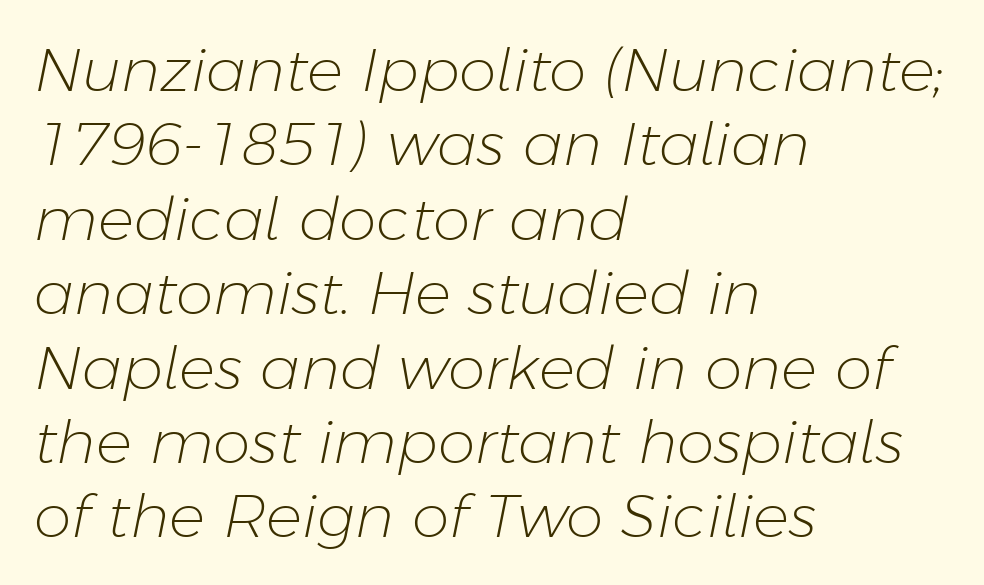
This sample is left-justified, so line endings fall wherever the words run out. No extra ink here — the face is not bold. Letter spacing: default. Descender tails drop into unmarked territory. Think of a printed novel: that variable character pitch is what you see here.
